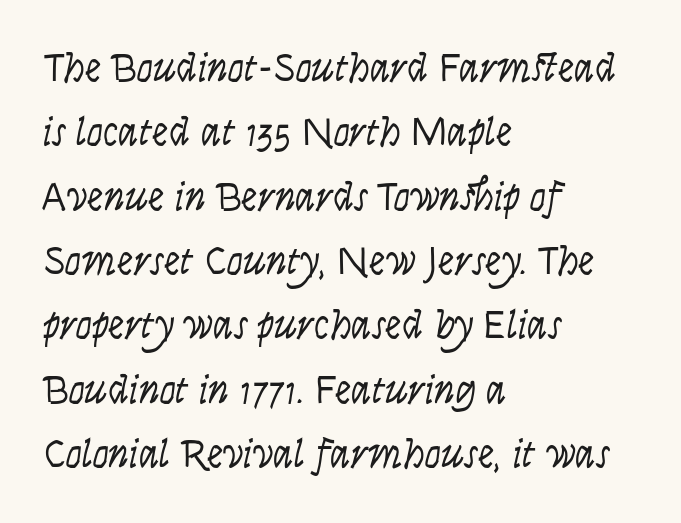
Q: Is the text bold? A: No.
Q: Is the text italic (slanted)? A: Yes, it leans right by about 9 degrees.
Q: Is the text underlined? A: No.
Q: How is the paragraph aligned? A: Left-aligned.
Q: Is the spacing between letters normal or unusually wide? A: Normal.
Q: Is the spacing between lines tight, normal or loose? A: Normal.
Q: Width (condensed, normal, or wide)? A: Condensed.
Q: Stroke contrast? A: Low.
Q: x-height? A: Large.
Q: Monospaced? A: No.
